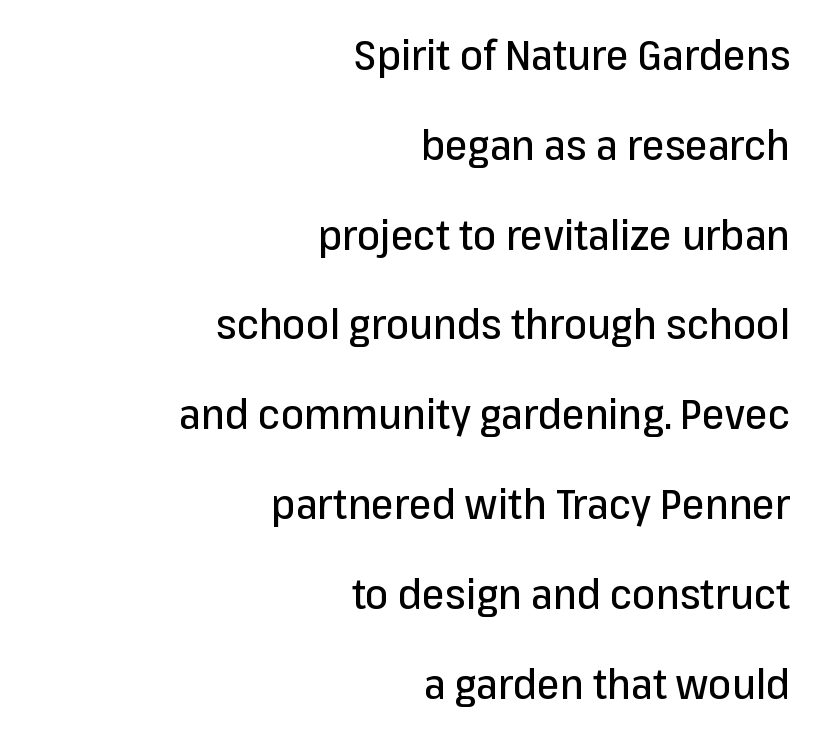
This sample has the flowing, uneven cadence of proportional lettering. In CSS terms this would be text-align: right. There is no visible air inserted between adjacent glyphs. In terms of leading, this rendering errs on the spacious side. Upright lettering throughout.
